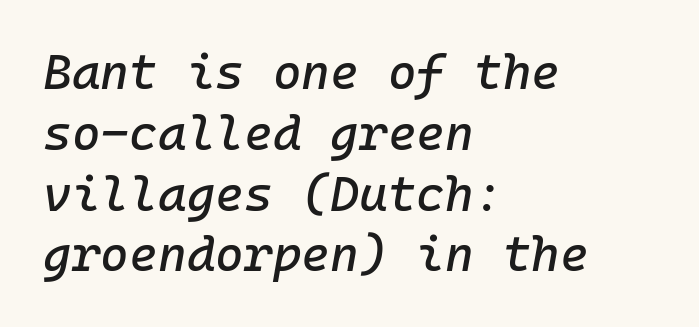
{"italic": "yes", "lean": "right", "slant_degrees": 10, "width": "normal", "stroke_contrast": "low", "x_height": "medium", "monospaced": "yes", "underline": "no", "align": "left", "line_spacing_ratio": 1.24, "letter_spacing": "normal", "letter_spacing_em": 0.0, "glyph_px": 49}
